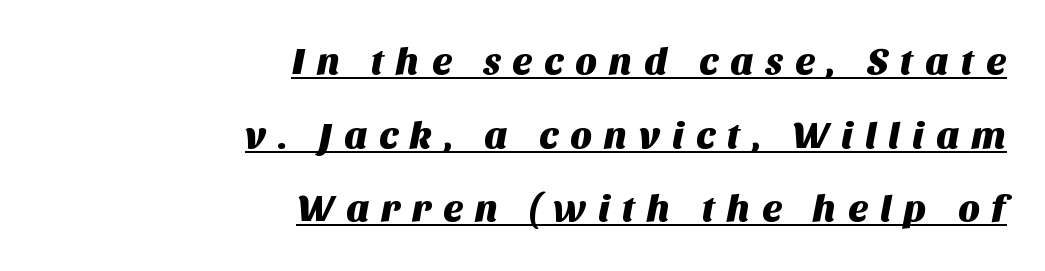
Spacing between characters has been opened up far beyond the box default. In CSS terms this would be text-align: right. Character widths vary here, with narrow letters taking less room than wide ones. To sum up the face: it is a sans, with no serifs. Honestly, the underline is the first thing you notice here. You could fit nearly another row in the gap between these rows.
